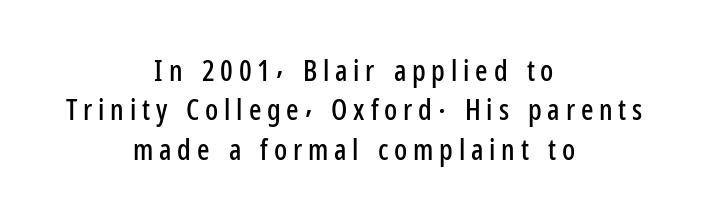
Q: Is the text italic (slanted)? A: No, it is upright.
Q: Is the typeface a serif or a sans-serif typeface? A: Sans-serif.
Q: Is the text underlined? A: No.
Q: How is the paragraph aligned? A: Centered.
Q: Is the spacing between letters normal or unusually wide? A: Unusually wide.
Q: Is the spacing between lines tight, normal or loose? A: Normal.
Q: Width (condensed, normal, or wide)? A: Condensed.
Q: Stroke contrast? A: Low.
Q: x-height? A: Medium.
Q: Monospaced? A: No.
